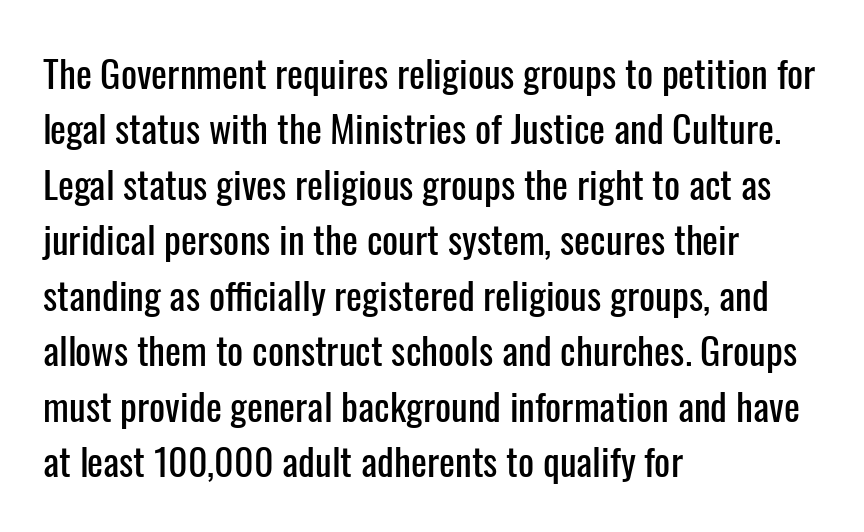
Q: Is the text italic (slanted)? A: No, it is upright.
Q: Is the typeface a serif or a sans-serif typeface? A: Sans-serif.
Q: Is the text underlined? A: No.
Q: How is the paragraph aligned? A: Left-aligned.
Q: Is the spacing between letters normal or unusually wide? A: Normal.
Q: Is the spacing between lines tight, normal or loose? A: Normal.
Q: Width (condensed, normal, or wide)? A: Condensed.
Q: Stroke contrast? A: Low.
Q: x-height? A: Medium.
Q: Monospaced? A: No.
